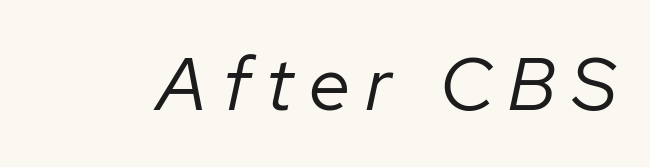
The typesetting does not lean heavy: it is not bold. Descenders hang freely into open space. Rendered with sloped, italic letterforms. Someone cranked the tracking dial way up on this one. Each letter keeps its own natural width here, so spacing adapts to shape.
